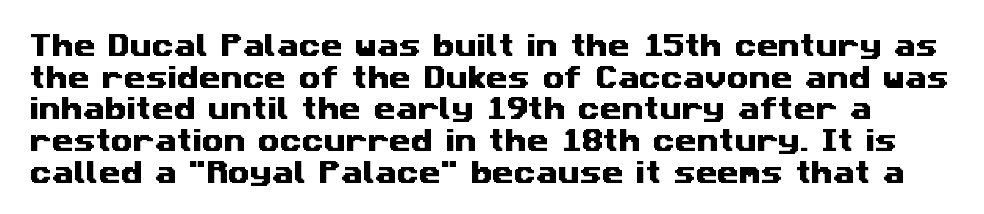
{"underline": "no", "line_spacing": "normal", "line_spacing_ratio": 1.27, "letter_spacing": "normal", "letter_spacing_em": 0.0, "glyph_px": 25}
